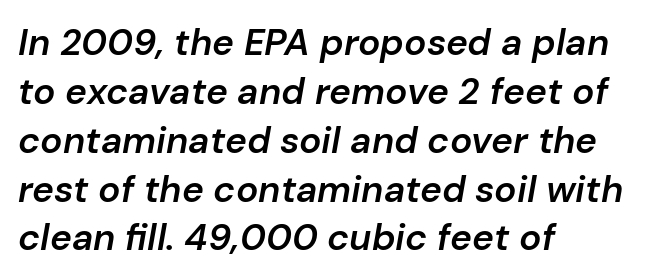
{"italic": "yes", "lean": "right", "slant_degrees": 10, "bold": "semi", "weight": "semibold", "width": "normal", "stroke_contrast": "low", "x_height": "medium", "monospaced": "no", "underline": "no", "align": "left", "line_spacing": "normal", "line_spacing_ratio": 1.32, "letter_spacing": "normal", "letter_spacing_em": 0.0, "glyph_px": 37}
